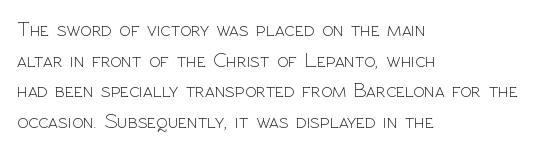
The image shows 21 px text type, upright; set left-aligned, normal line spacing (1.46x), normal letter spacing, not underlined.
